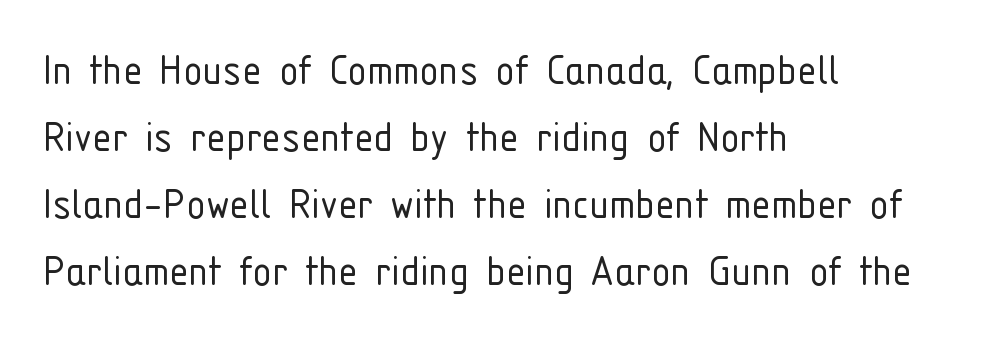
Q: Is the text bold? A: No.
Q: Is the text italic (slanted)? A: No, it is upright.
Q: Is the typeface a serif or a sans-serif typeface? A: Sans-serif.
Q: Is the text underlined? A: No.
Q: How is the paragraph aligned? A: Left-aligned.
Q: Is the spacing between letters normal or unusually wide? A: Normal.
Q: Is the spacing between lines tight, normal or loose? A: Normal.
Q: Width (condensed, normal, or wide)? A: Condensed.
Q: Stroke contrast? A: Low.
Q: x-height? A: Medium.
Q: Monospaced? A: No.
